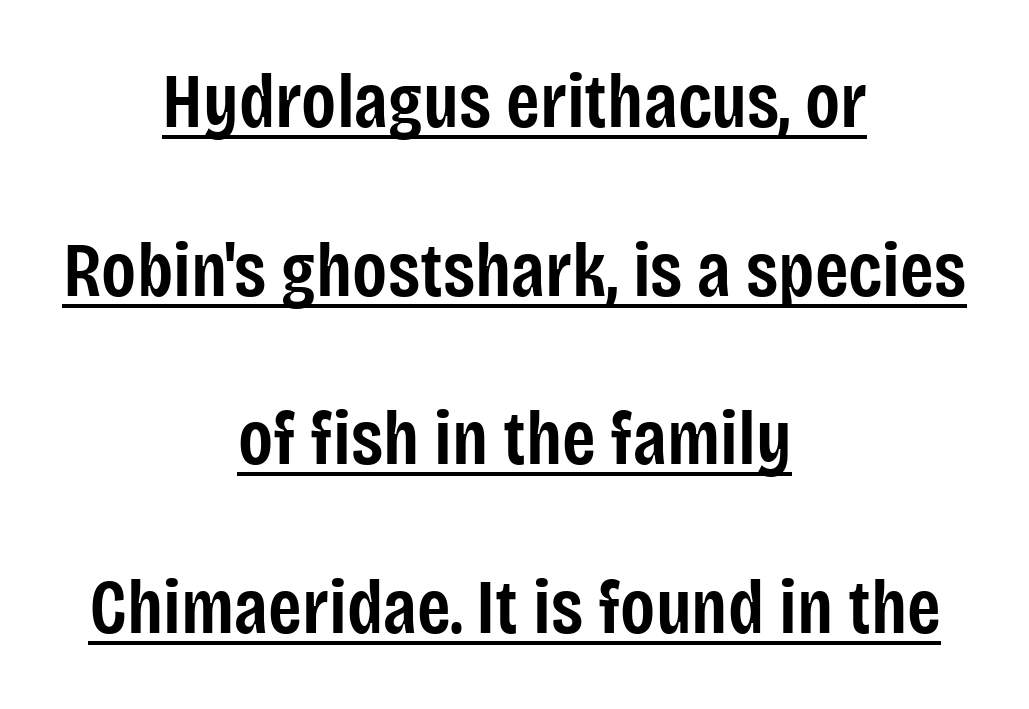
Emphasis is given by a line drawn under the lettering. Line spacing here is loose. The letters stand straight up with perfectly vertical stems. These lines are composed in type without serifs.
